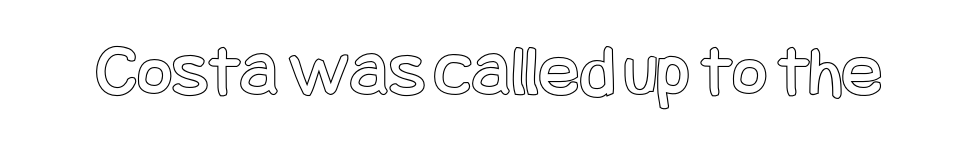
Has an underline been added? It has not. Students, note that the glyphs here touch the page at normal intervals. The axis of the letterforms is exactly vertical.
